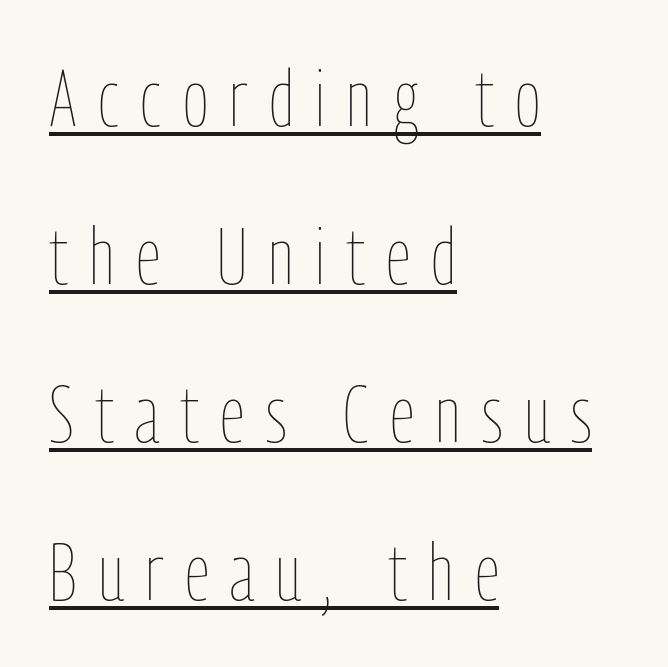
Q: Is the text bold? A: No.
Q: Is the text italic (slanted)? A: No, it is upright.
Q: Is the text underlined? A: Yes.
Q: How is the paragraph aligned? A: Left-aligned.
Q: Is the spacing between letters normal or unusually wide? A: Unusually wide.
Q: Is the spacing between lines tight, normal or loose? A: Loose.
Q: Width (condensed, normal, or wide)? A: Condensed.
Q: Stroke contrast? A: Low.
Q: x-height? A: Medium.
Q: Monospaced? A: No.
